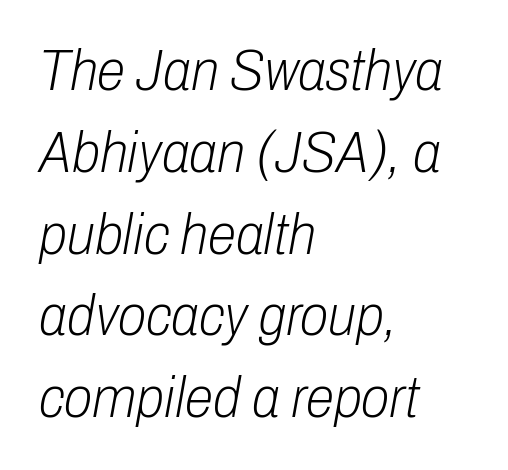
Q: Is the text bold? A: No.
Q: Is the text italic (slanted)? A: Yes, it leans right by about 10 degrees.
Q: Is the text underlined? A: No.
Q: How is the paragraph aligned? A: Left-aligned.
Q: Is the spacing between letters normal or unusually wide? A: Normal.
Q: Is the spacing between lines tight, normal or loose? A: Normal.
Q: Width (condensed, normal, or wide)? A: Condensed.
Q: Stroke contrast? A: Low.
Q: x-height? A: Medium.
Q: Monospaced? A: No.
